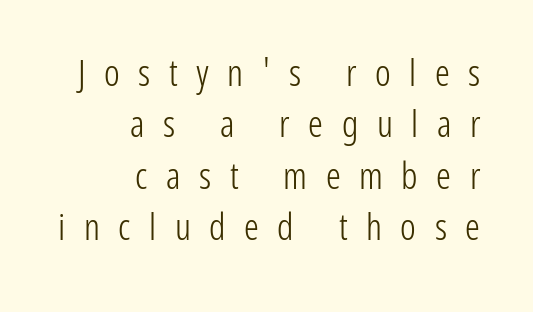
Q: Is the text bold? A: No.
Q: Is the text italic (slanted)? A: No, it is upright.
Q: Is the typeface a serif or a sans-serif typeface? A: Sans-serif.
Q: Is the text underlined? A: No.
Q: How is the paragraph aligned? A: Right-aligned.
Q: Is the spacing between letters normal or unusually wide? A: Unusually wide.
Q: Is the spacing between lines tight, normal or loose? A: Normal.
Q: Width (condensed, normal, or wide)? A: Condensed.
Q: Stroke contrast? A: Low.
Q: x-height? A: Medium.
Q: Monospaced? A: No.
